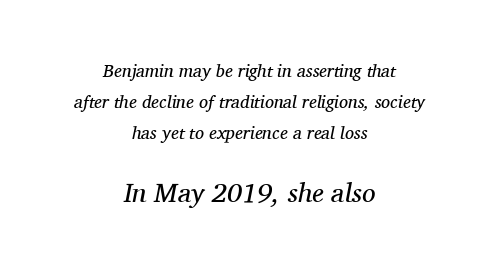
The rendering applies a slant to the glyphs. The area under the type is left untouched. The setting favours the middle, as headings and verse often do. These two chunks differ in scale, with the bottom chunk taking the larger measure. This reads as an unemphasized weight, regular at the heaviest. The tracking reads as untouched default to a designer's eye.
